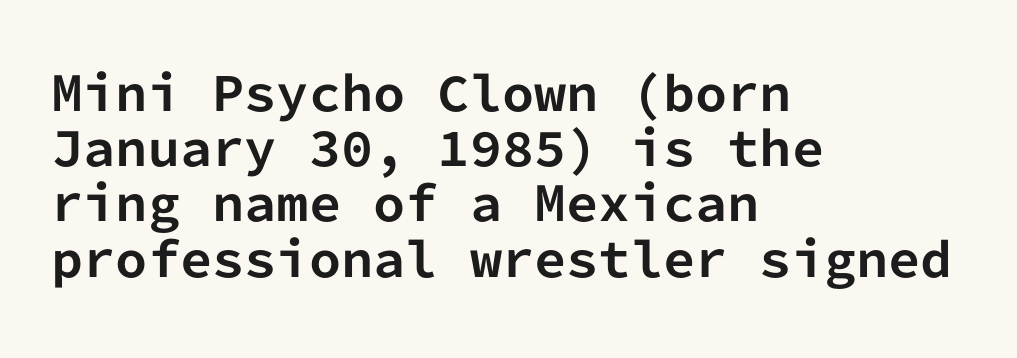
{"serif": "no", "italic": "no", "bold": "yes", "weight": "bold", "width": "normal", "stroke_contrast": "low", "x_height": "medium", "monospaced": "yes", "underline": "no", "align": "left", "line_spacing_ratio": 1.2, "letter_spacing": "normal", "letter_spacing_em": 0.0, "glyph_px": 46}
